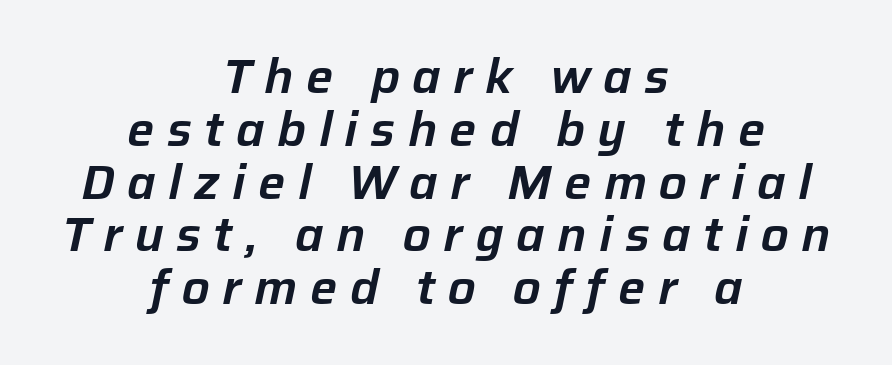
A typesetter would call this proportional, since set widths differ per character. Quick note: underline off. Does the lettering tilt? It does — this is italic. Look at the tracking — it's clearly loosened, letters drifting apart.
